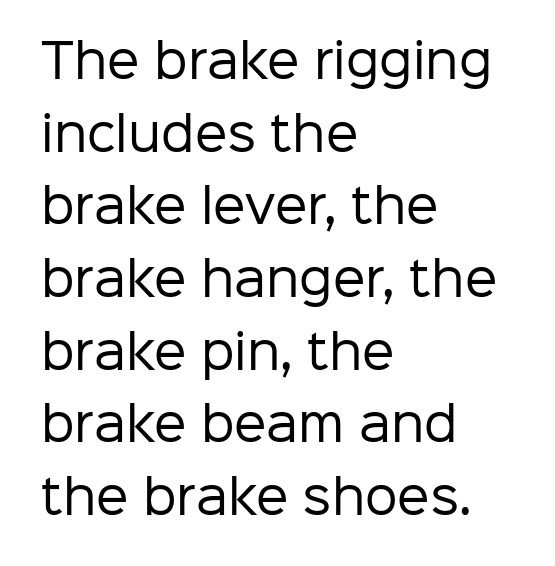
Q: Is the text bold? A: No.
Q: Is the text italic (slanted)? A: No, it is upright.
Q: Is the typeface a serif or a sans-serif typeface? A: Sans-serif.
Q: Is the text underlined? A: No.
Q: How is the paragraph aligned? A: Left-aligned.
Q: Is the spacing between letters normal or unusually wide? A: Normal.
Q: Is the spacing between lines tight, normal or loose? A: Normal.
Q: Width (condensed, normal, or wide)? A: Normal.
Q: Stroke contrast? A: Low.
Q: x-height? A: Medium.
Q: Monospaced? A: No.
